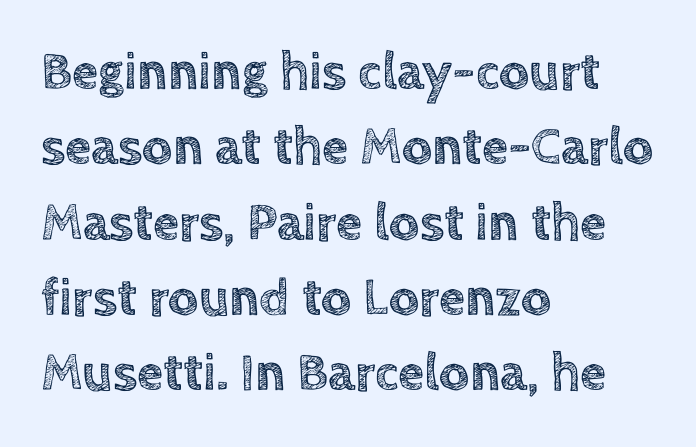
The image shows 53 px text type, upright; set left-aligned, normal line spacing (1.42x), normal letter spacing, not underlined; a large x-height.
